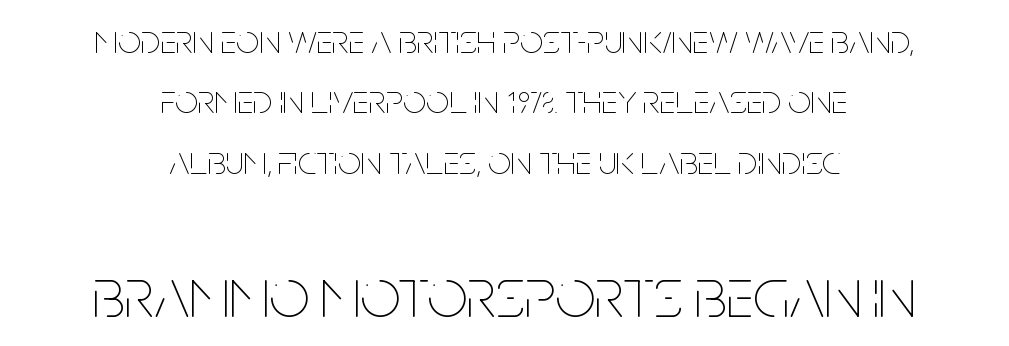
Q: Is the text bold? A: No.
Q: Is the text italic (slanted)? A: No, it is upright.
Q: Is the text underlined? A: No.
Q: How is the paragraph aligned? A: Centered.
Q: Is the spacing between letters normal or unusually wide? A: Normal.
Q: Is the spacing between lines tight, normal or loose? A: Normal.
Q: Which block of text is set in a larger size, the first (top) or the second (bottom)? A: The second (bottom) one.
Q: Width (condensed, normal, or wide)? A: Condensed.
Q: Stroke contrast? A: Low.
Q: x-height? A: Large.
Q: Monospaced? A: No.
